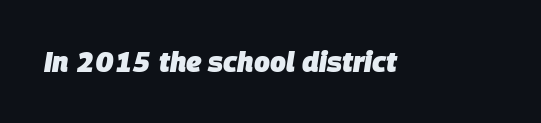
The image shows 28 px heavy type, italic (leaning right); set normal letter spacing, not underlined; low stroke contrast and a large x-height.
